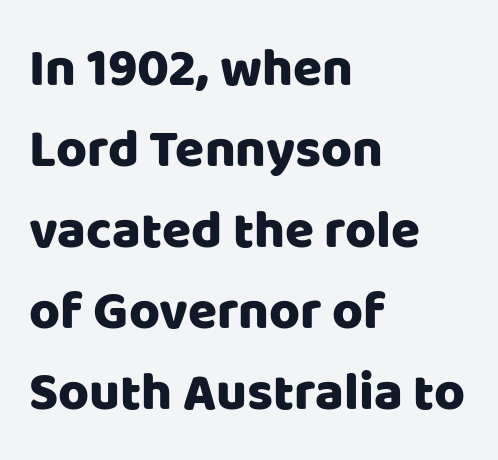
The image shows 53 px sans-serif type, upright; set left-aligned, normal line spacing (1.53x), normal letter spacing, not underlined; low stroke contrast and a large x-height.
